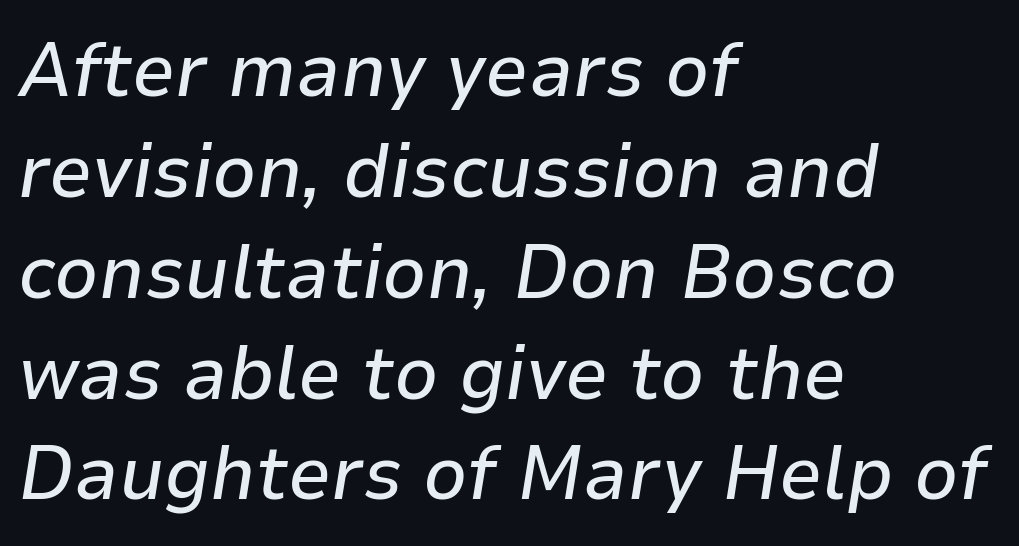
Q: Is the text italic (slanted)? A: Yes, it leans right by about 9 degrees.
Q: Is the text underlined? A: No.
Q: How is the paragraph aligned? A: Left-aligned.
Q: Is the spacing between letters normal or unusually wide? A: Normal.
Q: Is the spacing between lines tight, normal or loose? A: Normal.
Q: Width (condensed, normal, or wide)? A: Normal.
Q: Stroke contrast? A: Low.
Q: x-height? A: Medium.
Q: Monospaced? A: No.
